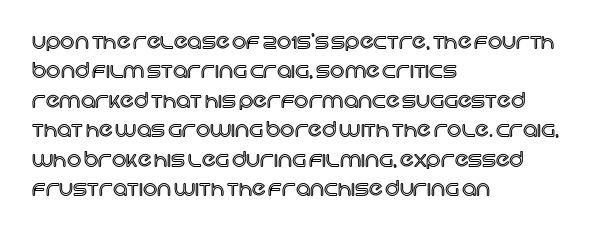
Q: Is the text italic (slanted)? A: No, it is upright.
Q: Is the text underlined? A: No.
Q: How is the paragraph aligned? A: Left-aligned.
Q: Is the spacing between letters normal or unusually wide? A: Normal.
Q: Is the spacing between lines tight, normal or loose? A: Normal.
